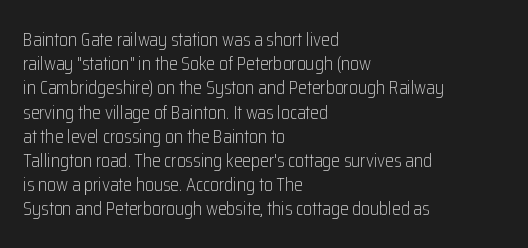
Tall strokes in this sample are plumb rather than angled. Decoration check: the copy has no underline. Words appear dense and cohesive because spacing is normal. The typesetter chose a ragged-right arrangement here.
